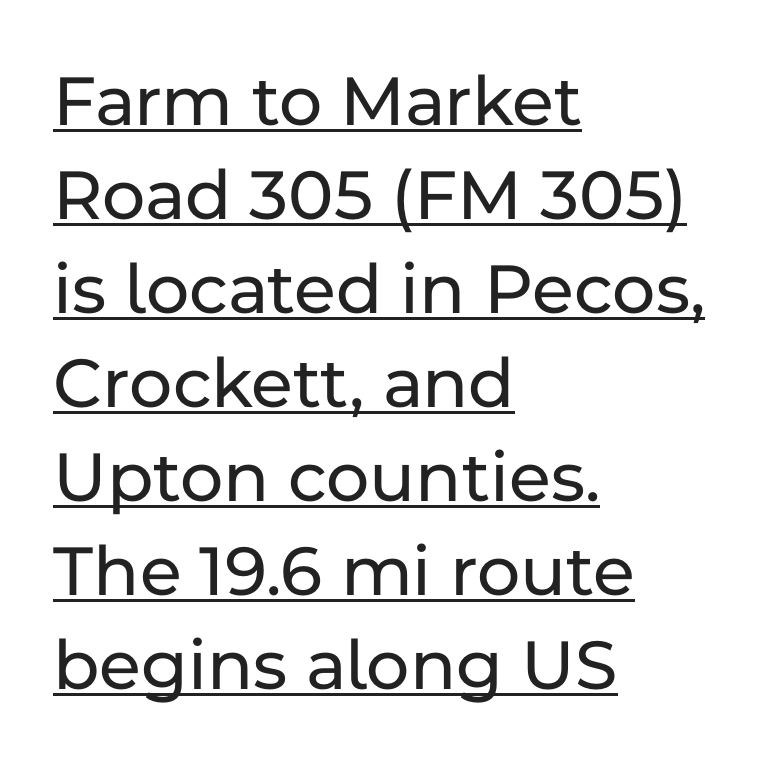
Compared with undecorated copy, this sample adds a rule below the words. Interline gaps are of average width in this sample. Short and long lines alike share a common starting point at left. Posture: upright roman. The typeface chosen for these lines omits serifs. The tracking reads as untouched default to a designer's eye.
